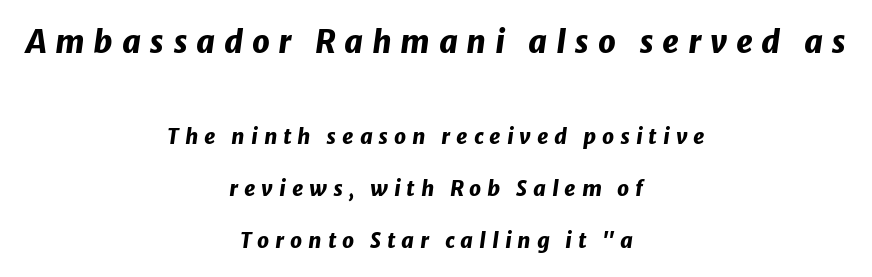
{"italic": "yes", "lean": "right", "slant_degrees": 8, "bold": "yes", "weight": "heavy", "width": "normal", "stroke_contrast": "low", "x_height": "medium", "monospaced": "no", "underline": "no", "align": "center", "line_spacing": "loose", "line_spacing_ratio": 2.47, "letter_spacing": "wide", "letter_spacing_em": 0.28, "larger_block": "first", "size_ratio": 1.48, "glyph_px": 31}
